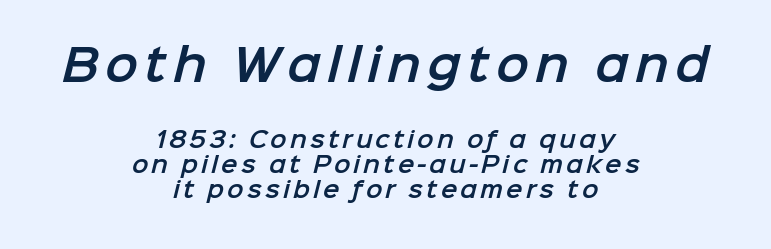
{"serif": "no", "width": "normal", "stroke_contrast": "low", "x_height": "medium", "monospaced": "no", "underline": "no", "align": "center", "line_spacing": "tight", "line_spacing_ratio": 1.12, "larger_block": "first", "size_ratio": 2.0, "glyph_px": 44}
